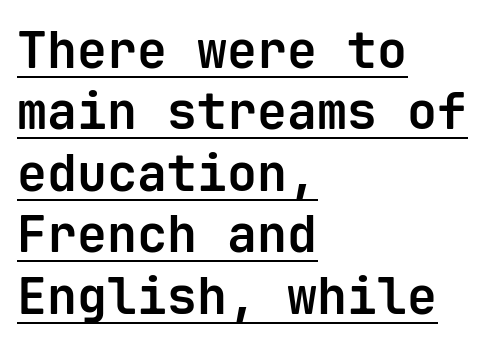
The designer went with a sans here, leaving each stem footless. The lines are quadded left. Do the characters align in a grid? Yes, the font is monospaced. How heavy is the stroke? Heavy — this is a bold. The passage shown is underscored from start to finish.
